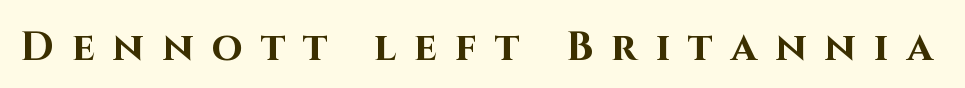
The image shows 40 px bold sans-serif type, upright; set unusually wide letter spacing (+0.46 em), not underlined; high stroke contrast and a large x-height.
